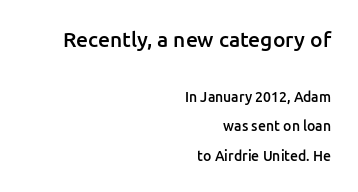
This is the regular roman posture of the typeface. Glyph-to-glyph distance matches everyday printed text. Reading down the column, the eye jumps a long way to each next line. The initial chunk of copy outweighs the following chunk in type size. The face used here is a semibold: visibly heavier than regular, lighter than bold.
